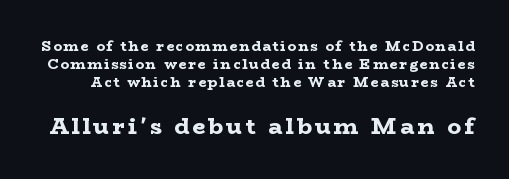
{"italic": "no", "bold": "yes", "underline": "no", "line_spacing": "normal", "line_spacing_ratio": 1.3, "larger_block": "second", "size_ratio": 1.64, "glyph_px": 23}
